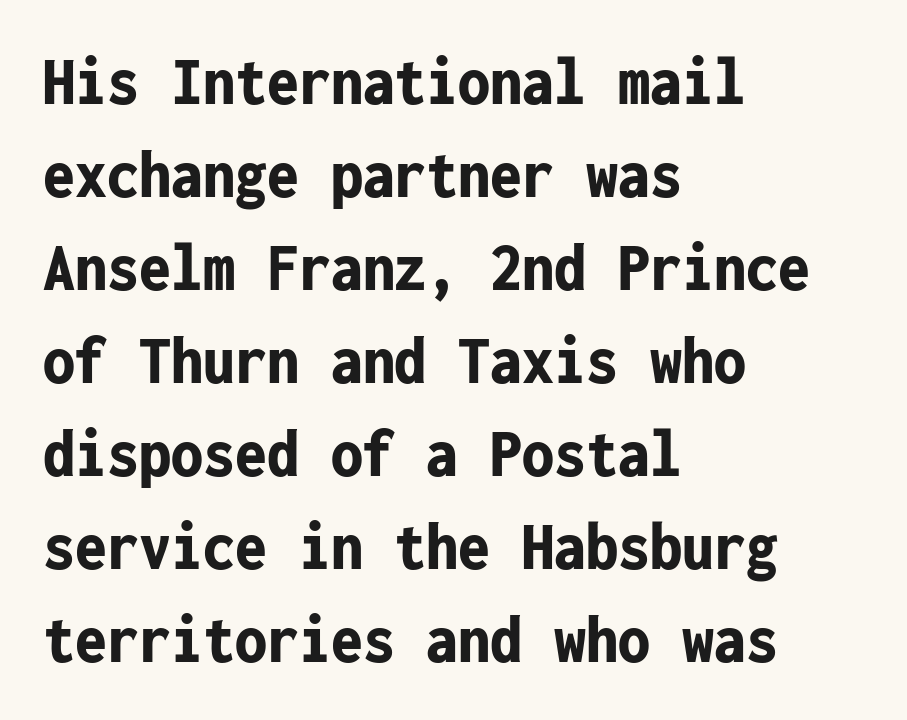
The image shows 71 px bold, condensed sans-serif type, upright, monospaced; set left-aligned, normal line spacing (1.31x), normal letter spacing, not underlined; low stroke contrast and a medium x-height.
